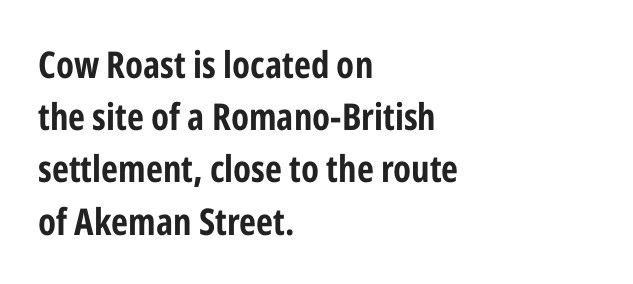
The image shows 37 px bold, condensed sans-serif type, upright; set left-aligned, normal line spacing (1.41x), normal letter spacing, not underlined; low stroke contrast and a medium x-height.
